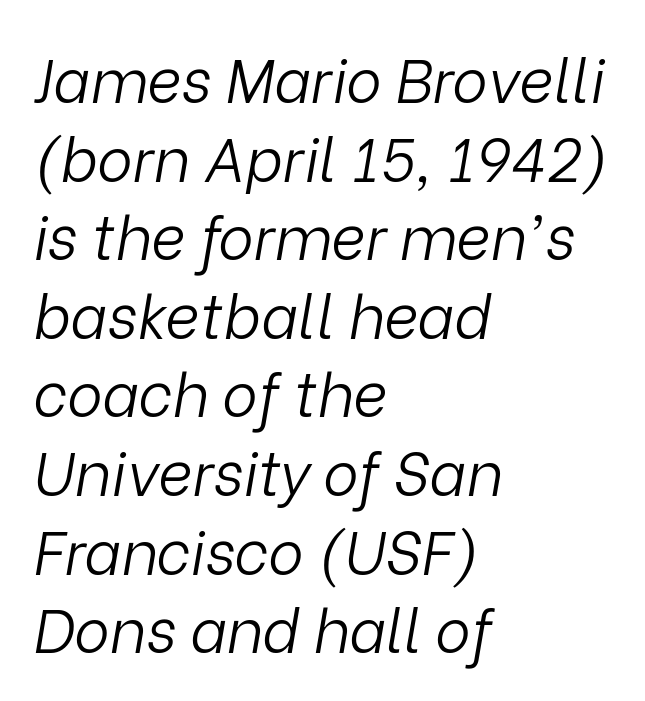
Q: Is the text bold? A: No.
Q: Is the text italic (slanted)? A: Yes, it leans right by about 9 degrees.
Q: Is the text underlined? A: No.
Q: How is the paragraph aligned? A: Left-aligned.
Q: Is the spacing between letters normal or unusually wide? A: Normal.
Q: Is the spacing between lines tight, normal or loose? A: Normal.
Q: Width (condensed, normal, or wide)? A: Normal.
Q: Stroke contrast? A: Low.
Q: x-height? A: Medium.
Q: Monospaced? A: No.
